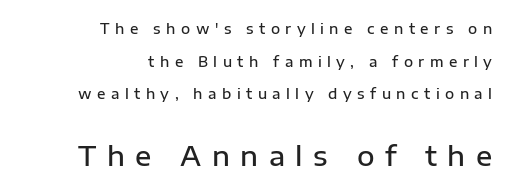
Small over large — that's the arrangement of the two blocks here. These lines stack with their right ends in a neat column. Each row of text sits above clean, open space. Italic: no, the glyphs are upright roman.
